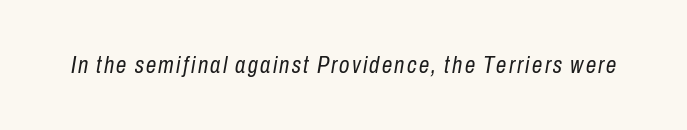
{"italic": "yes", "lean": "right", "slant_degrees": 10, "bold": "no", "underline": "no", "glyph_px": 23}
